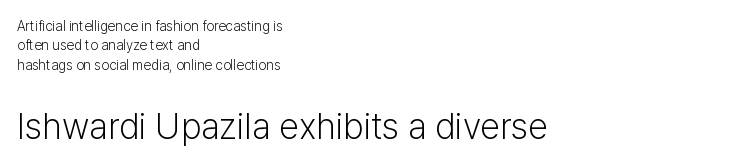
The image shows 36 px light sans-serif type, upright; set left-aligned, normal line spacing (1.39x), normal letter spacing, not underlined; the second (bottom) block is 2.57x larger; low stroke contrast and a medium x-height.
